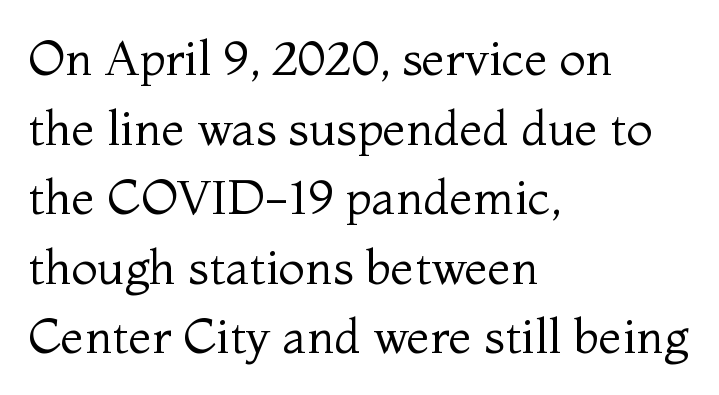
The image shows 48 px regular-weight serif type, upright; set left-aligned, normal line spacing (1.45x), normal letter spacing, not underlined; medium stroke contrast and a medium x-height.
